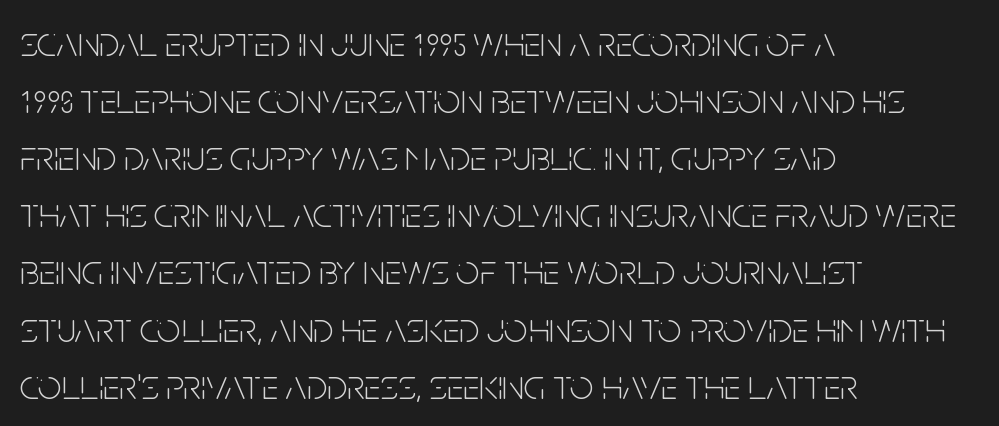
{"serif": "no", "italic": "no", "bold": "no", "weight": "light", "width": "condensed", "stroke_contrast": "low", "x_height": "large", "monospaced": "no", "underline": "no", "align": "left", "line_spacing": "normal", "line_spacing_ratio": 1.36, "letter_spacing": "normal", "letter_spacing_em": 0.0, "glyph_px": 42}
